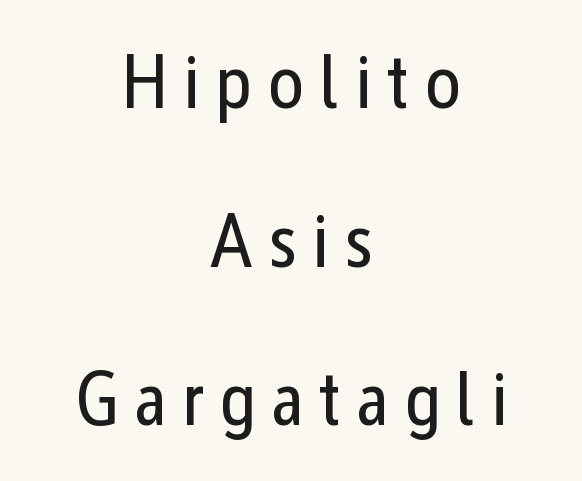
{"serif": "no", "italic": "no", "bold": "no", "weight": "regular", "width": "condensed", "stroke_contrast": "low", "x_height": "medium", "monospaced": "no", "underline": "no", "align": "center", "line_spacing": "loose", "line_spacing_ratio": 2.06, "glyph_px": 77}
